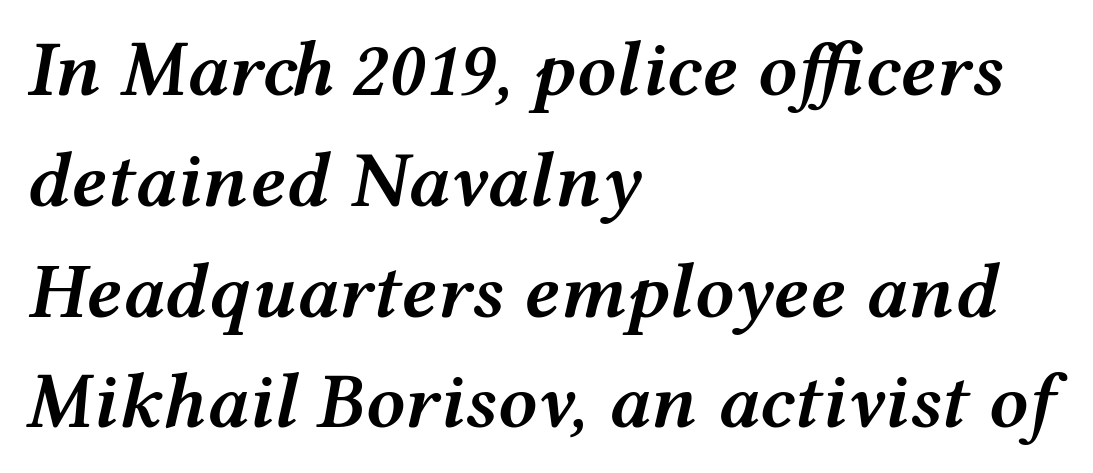
The image shows 78 px semibold, wide type, italic (leaning right); set left-aligned, normal line spacing (1.42x), normal letter spacing, not underlined; medium stroke contrast and a medium x-height.
